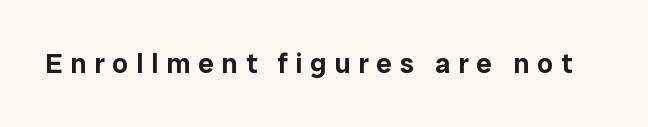
{"serif": "no", "italic": "no", "width": "normal", "stroke_contrast": "low", "x_height": "medium", "monospaced": "no", "underline": "no", "letter_spacing": "wide", "letter_spacing_em": 0.28, "glyph_px": 28}
